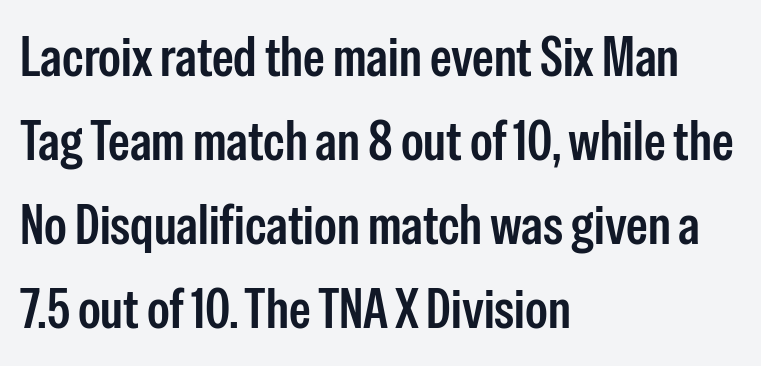
The image shows 55 px condensed sans-serif type, upright; set left-aligned, normal line spacing (1.53x), normal letter spacing, not underlined; low stroke contrast and a medium x-height.
